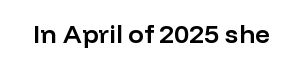
The image shows 26 px text type, upright; set normal letter spacing, not underlined.
